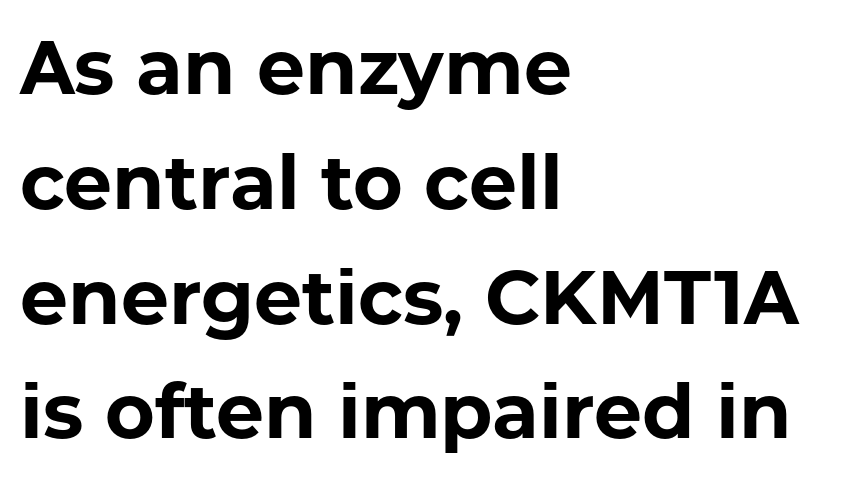
The image shows 76 px bold sans-serif type, upright; set left-aligned, normal line spacing (1.51x), normal letter spacing, not underlined; low stroke contrast and a medium x-height.
